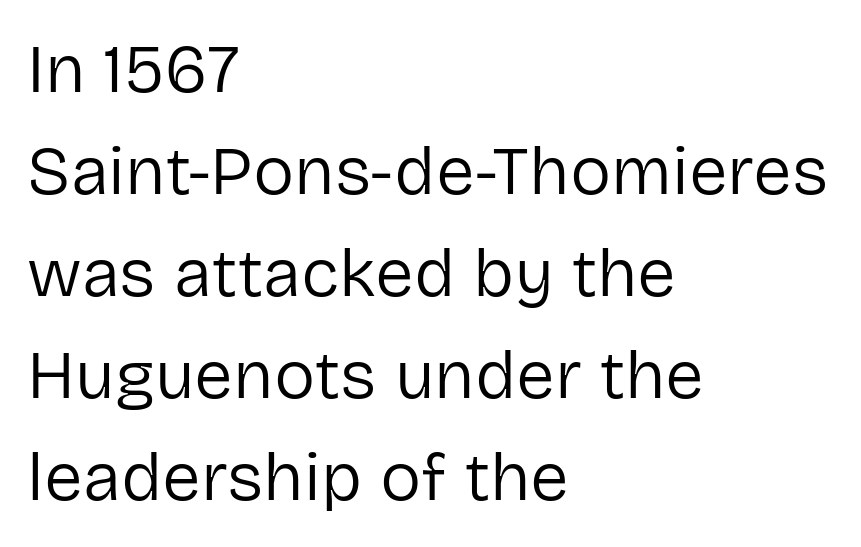
The image shows 69 px regular-weight sans-serif type, upright; set left-aligned, normal line spacing (1.48x), normal letter spacing, not underlined; low stroke contrast and a medium x-height.
